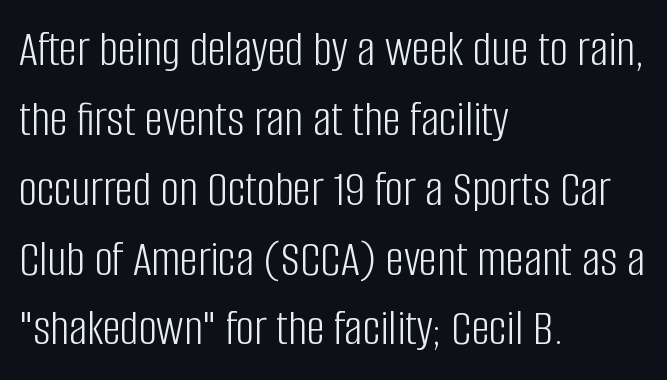
The image shows 51 px light, condensed sans-serif type, upright; set left-aligned, normal line spacing (1.37x), normal letter spacing, not underlined; low stroke contrast and a large x-height.
